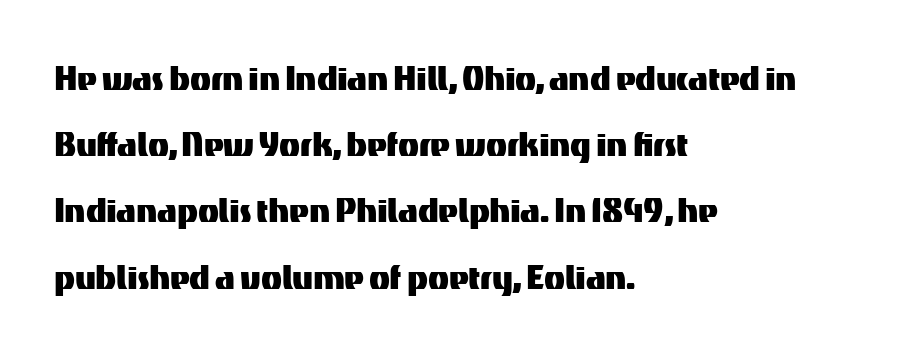
Q: Is the text italic (slanted)? A: No, it is upright.
Q: Is the typeface a serif or a sans-serif typeface? A: Sans-serif.
Q: Is the text underlined? A: No.
Q: How is the paragraph aligned? A: Left-aligned.
Q: Is the spacing between letters normal or unusually wide? A: Normal.
Q: Is the spacing between lines tight, normal or loose? A: Normal.
Q: Width (condensed, normal, or wide)? A: Normal.
Q: Stroke contrast? A: Medium.
Q: x-height? A: Medium.
Q: Monospaced? A: No.
